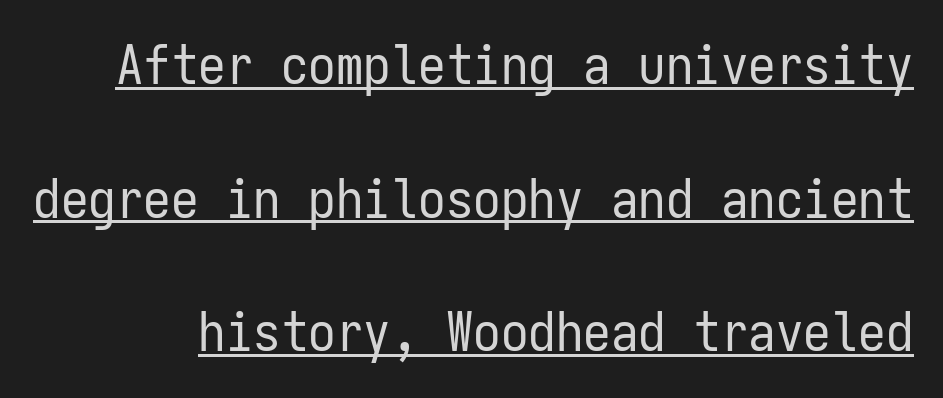
Each word holds together tightly as a unit, with standard inter-letter gaps. To sum up the face: it is a sans, with no serifs. This is not heavy type; no bold has been used. The designer dialed line spacing up above the default. The specimen reads as upright at a glance.
